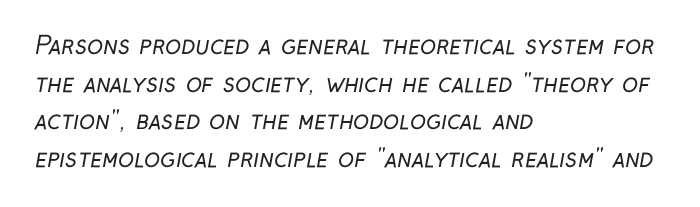
Q: Is the text bold? A: No.
Q: Is the text underlined? A: No.
Q: How is the paragraph aligned? A: Left-aligned.
Q: Is the spacing between letters normal or unusually wide? A: Normal.
Q: Is the spacing between lines tight, normal or loose? A: Normal.
